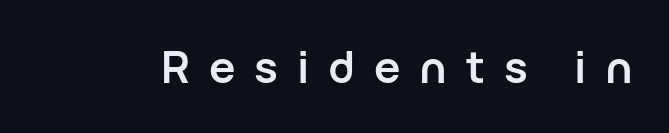
The image shows 44 px semibold sans-serif type, upright; set unusually wide letter spacing (+0.43 em), not underlined; low stroke contrast and a medium x-height.
